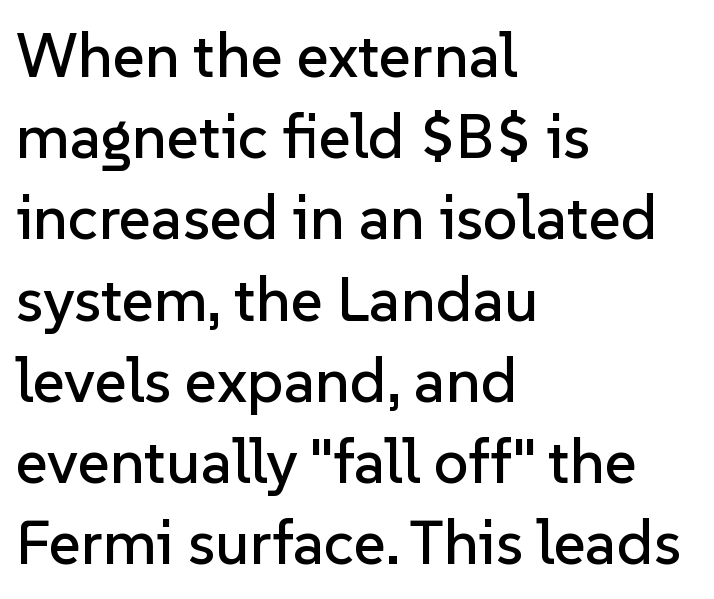
Q: Is the text italic (slanted)? A: No, it is upright.
Q: Is the typeface a serif or a sans-serif typeface? A: Sans-serif.
Q: Is the text underlined? A: No.
Q: How is the paragraph aligned? A: Left-aligned.
Q: Is the spacing between letters normal or unusually wide? A: Normal.
Q: Is the spacing between lines tight, normal or loose? A: Normal.
Q: Width (condensed, normal, or wide)? A: Normal.
Q: Stroke contrast? A: Low.
Q: x-height? A: Medium.
Q: Monospaced? A: No.
